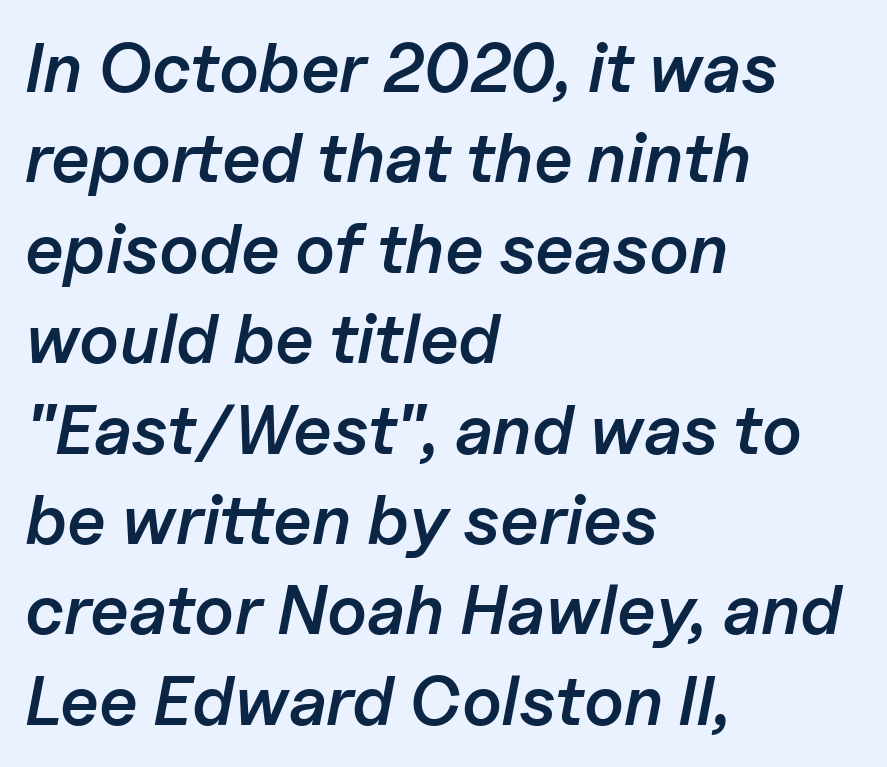
Q: Is the text bold? A: Semi-bold.
Q: Is the text italic (slanted)? A: Yes, it leans right by about 11 degrees.
Q: Is the text underlined? A: No.
Q: How is the paragraph aligned? A: Left-aligned.
Q: Is the spacing between letters normal or unusually wide? A: Normal.
Q: Is the spacing between lines tight, normal or loose? A: Normal.
Q: Width (condensed, normal, or wide)? A: Normal.
Q: Stroke contrast? A: Low.
Q: x-height? A: Medium.
Q: Monospaced? A: No.
